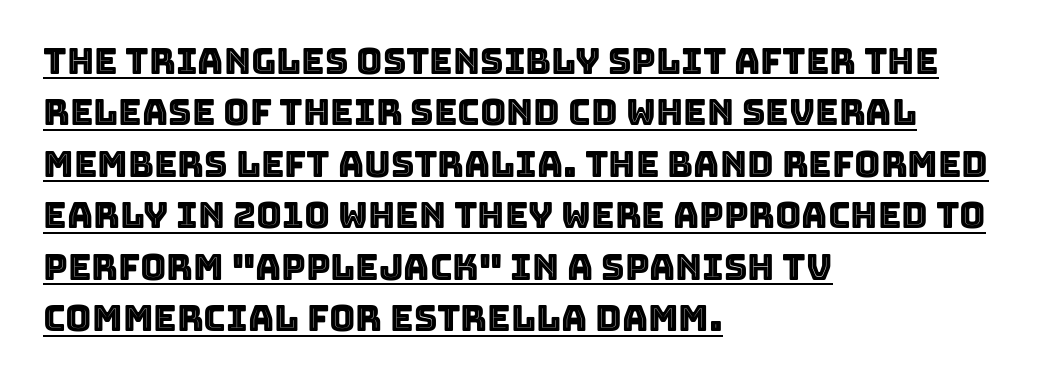
The image shows 36 px text type, upright; set left-aligned, normal line spacing (1.43x), normal letter spacing, underlined; a large x-height.
